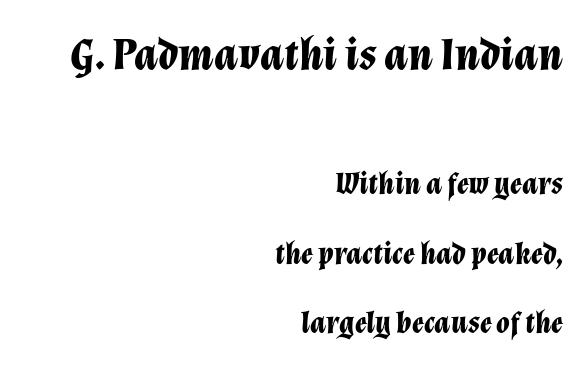
{"italic": "yes", "lean": "right", "slant_degrees": 12, "bold": "yes", "weight": "bold", "width": "normal", "stroke_contrast": "low", "x_height": "medium", "monospaced": "no", "underline": "no", "align": "right", "line_spacing": "loose", "line_spacing_ratio": 2.23, "letter_spacing": "normal", "letter_spacing_em": 0.0, "larger_block": "first", "size_ratio": 1.48, "glyph_px": 46}
